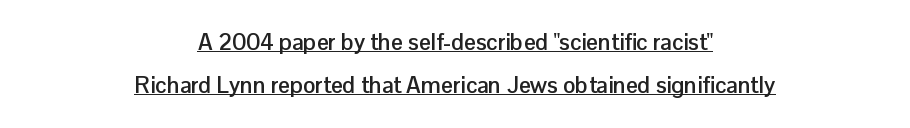
{"italic": "no", "bold": "yes", "underline": "yes", "align": "center", "line_spacing_ratio": 1.89, "letter_spacing": "normal", "letter_spacing_em": 0.0, "glyph_px": 23}
